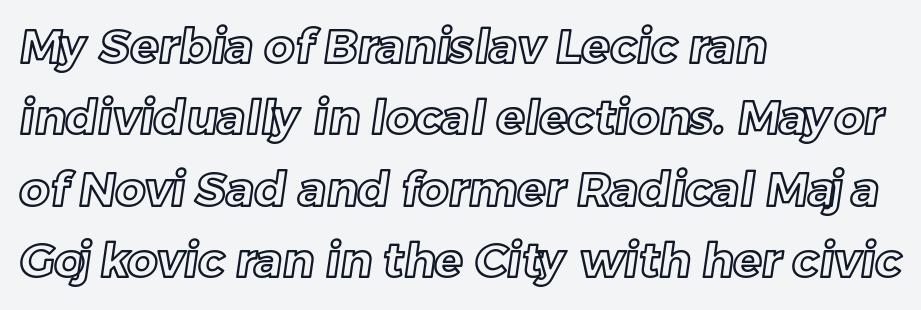
The horizontal fit of the characters is conventional and even. The face used here is proportionally spaced, like ordinary book or web type. Teacher's note: observe the even left margin — that is flush-left alignment. The lines sit at an ordinary, default distance from one another.
